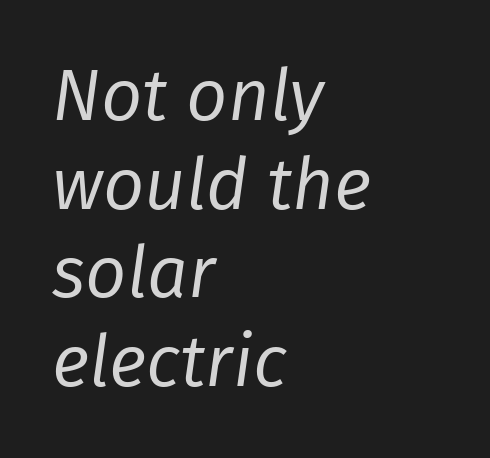
Q: Is the text bold? A: No.
Q: Is the text italic (slanted)? A: Yes, it leans right by about 8 degrees.
Q: Is the text underlined? A: No.
Q: How is the paragraph aligned? A: Left-aligned.
Q: Is the spacing between letters normal or unusually wide? A: Normal.
Q: Width (condensed, normal, or wide)? A: Normal.
Q: Stroke contrast? A: Low.
Q: x-height? A: Medium.
Q: Monospaced? A: No.
